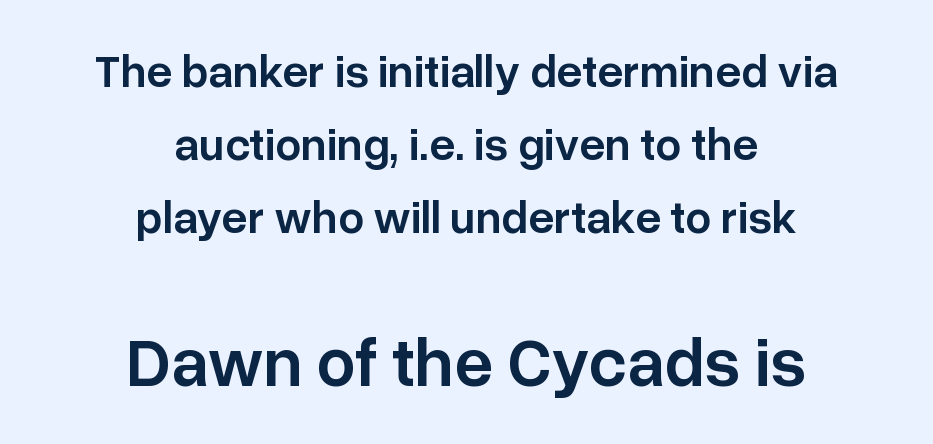
The image shows 69 px semibold sans-serif type, upright; set centered, normal line spacing (1.59x), normal letter spacing, not underlined; the second (bottom) block is 1.5x larger; low stroke contrast and a medium x-height.
